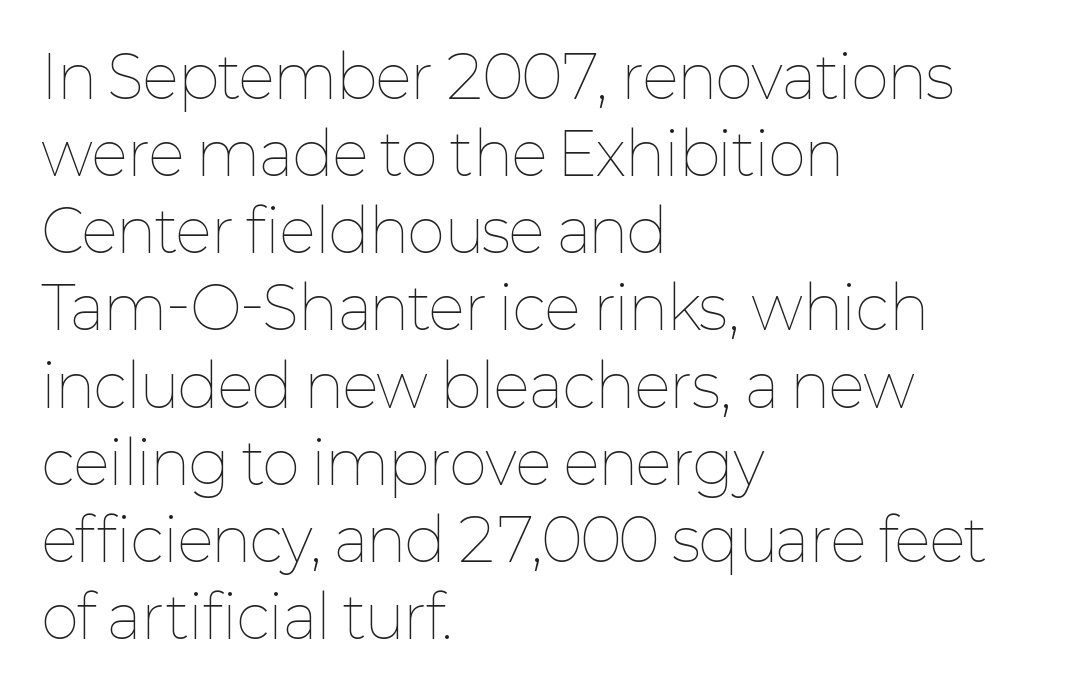
Q: Is the text bold? A: No.
Q: Is the text italic (slanted)? A: No, it is upright.
Q: Is the text underlined? A: No.
Q: How is the paragraph aligned? A: Left-aligned.
Q: Is the spacing between letters normal or unusually wide? A: Normal.
Q: Is the spacing between lines tight, normal or loose? A: Normal.
Q: Width (condensed, normal, or wide)? A: Normal.
Q: Stroke contrast? A: Low.
Q: x-height? A: Medium.
Q: Monospaced? A: No.
